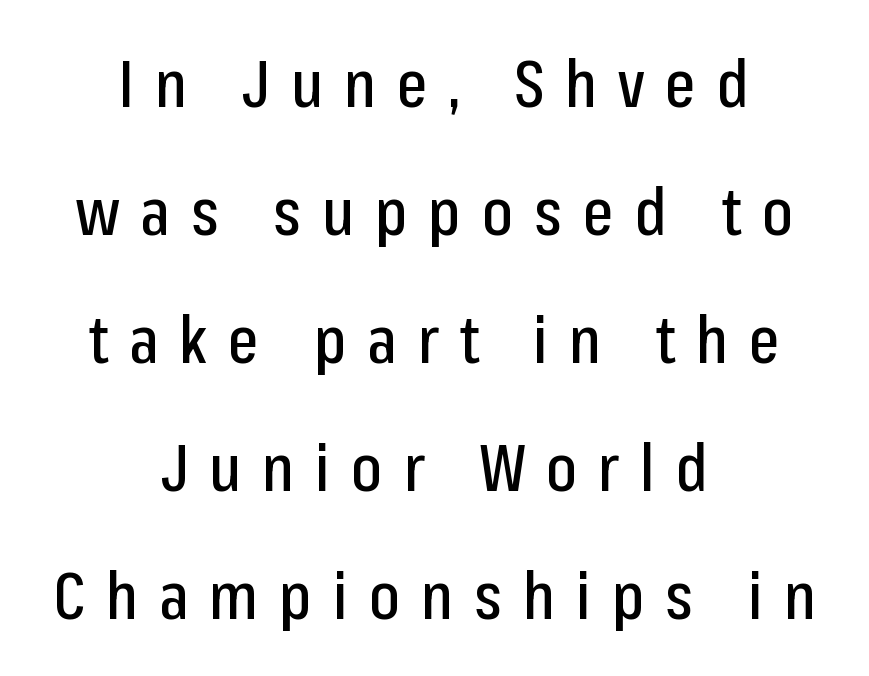
The image shows 65 px condensed sans-serif type, upright; set centered, loose line spacing (1.97x), unusually wide letter spacing (+0.32 em), not underlined; low stroke contrast and a medium x-height.
